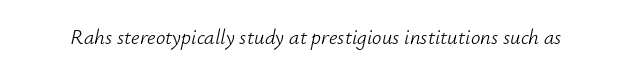
Q: Is the text bold? A: No.
Q: Is the text italic (slanted)? A: Yes, it leans right by about 12 degrees.
Q: Is the text underlined? A: No.
Q: Is the spacing between letters normal or unusually wide? A: Normal.
